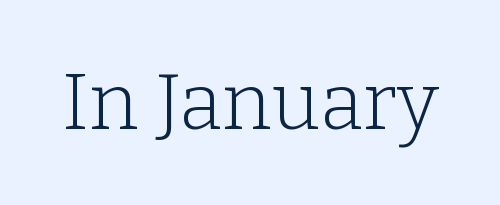
{"serif": "yes", "italic": "no", "bold": "no", "weight": "light", "width": "normal", "stroke_contrast": "low", "x_height": "medium", "monospaced": "no", "underline": "no", "letter_spacing": "normal", "letter_spacing_em": 0.0, "glyph_px": 79}
